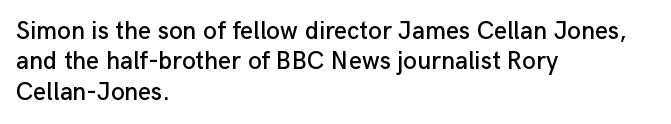
The typography opts for an upright posture over an oblique one. The letterforms sit shoulder to shoulder at normal distance. Compared with a centered layout, this one pins lines to the left instead. Descenders are the only things crossing below the line.
